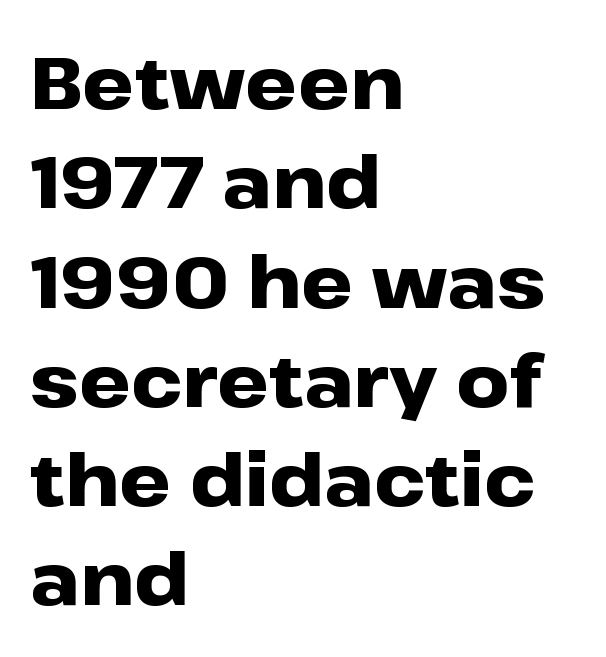
The image shows 73 px heavy, wide sans-serif type, upright; set left-aligned, normal line spacing (1.36x), normal letter spacing, not underlined; low stroke contrast and a medium x-height.
